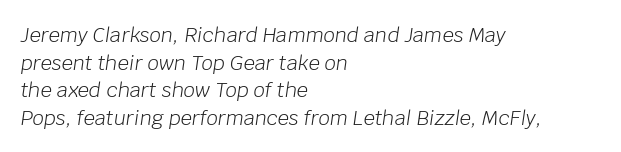
Q: Is the text bold? A: No.
Q: Is the text italic (slanted)? A: Yes, it leans right by about 8 degrees.
Q: Is the text underlined? A: No.
Q: How is the paragraph aligned? A: Left-aligned.
Q: Is the spacing between letters normal or unusually wide? A: Normal.
Q: Is the spacing between lines tight, normal or loose? A: Normal.
